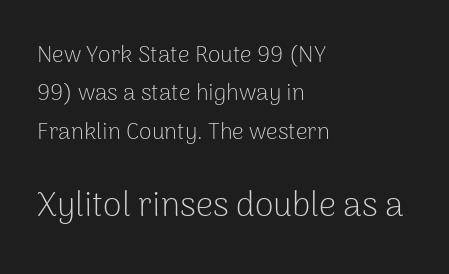
{"serif": "no", "italic": "no", "bold": "no", "weight": "light", "width": "normal", "stroke_contrast": "low", "x_height": "medium", "monospaced": "no", "underline": "no", "align": "left", "line_spacing": "normal", "line_spacing_ratio": 1.67, "letter_spacing": "normal", "letter_spacing_em": 0.0, "larger_block": "second", "size_ratio": 1.48, "glyph_px": 34}
